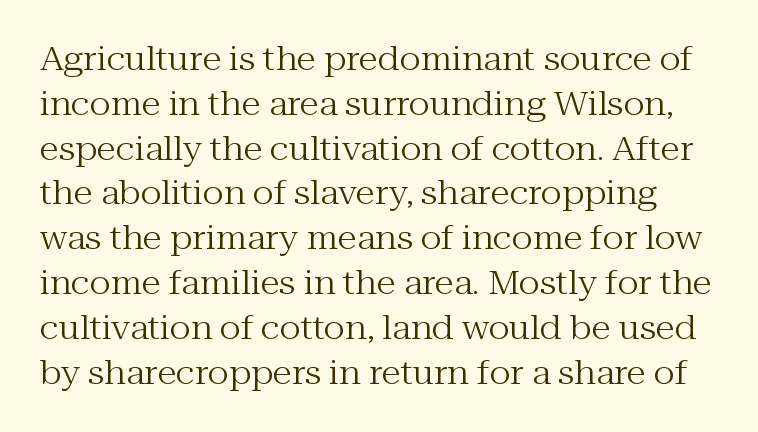
Spacing between characters is what you'd get straight out of the box. Weight: regular or lighter. Serif or sans? Serif — the stroke terminals have little feet. Each row of text sits above clean, open space. Varying glyph widths throughout — classic text-font behaviour. Leading matches the norm, producing a regular column.
